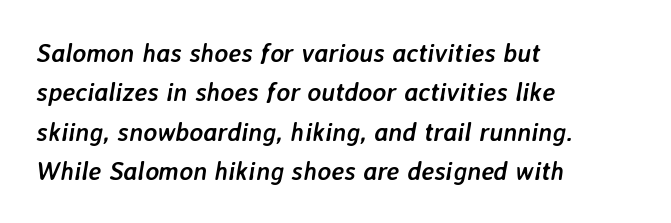
The rendering applies a slant to the glyphs. Students, observe: this is what conventionally led text looks like. The words here are not underlined. The letters are bold, with thick, heavy strokes.
